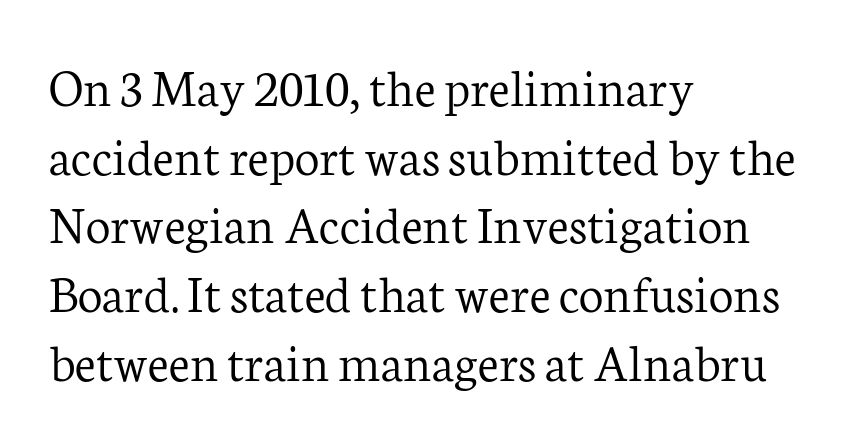
Inter-character spacing is left at the font's built-in metrics. A roman cut, with each character standing at attention. The weight would be labelled regular, book, light, or lighter still. Classification — serif. The words here are not underlined.
